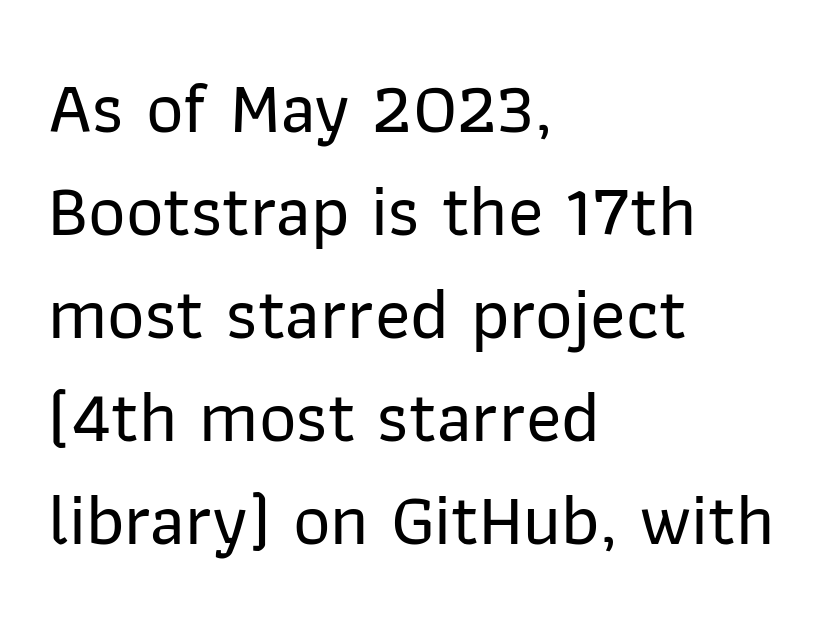
{"serif": "no", "italic": "no", "width": "normal", "stroke_contrast": "low", "x_height": "medium", "monospaced": "no", "underline": "no", "align": "left", "line_spacing": "normal", "line_spacing_ratio": 1.41, "letter_spacing": "normal", "letter_spacing_em": 0.0, "glyph_px": 73}
